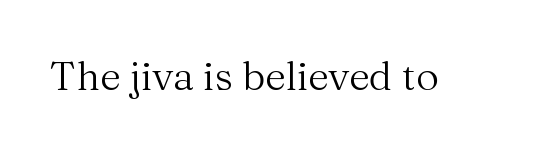
Q: Is the text bold? A: No.
Q: Is the text italic (slanted)? A: No, it is upright.
Q: Is the typeface a serif or a sans-serif typeface? A: Serif.
Q: Is the text underlined? A: No.
Q: Is the spacing between letters normal or unusually wide? A: Normal.
Q: Width (condensed, normal, or wide)? A: Normal.
Q: Stroke contrast? A: Medium.
Q: x-height? A: Medium.
Q: Monospaced? A: No.
